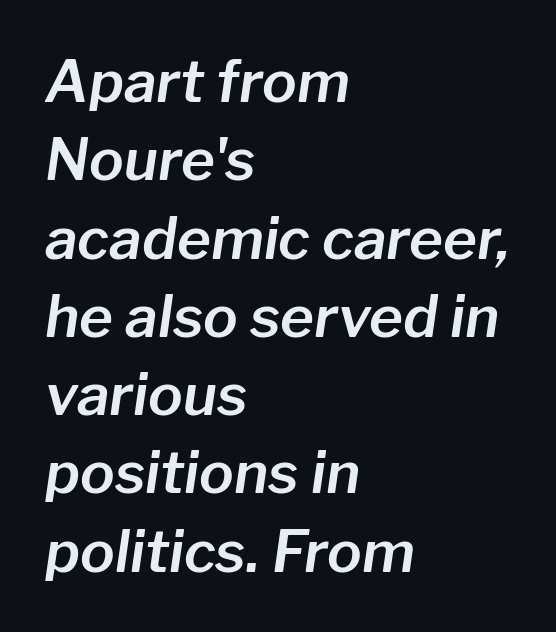
The image shows 58 px text type, italic (leaning right); set left-aligned, normal line spacing (1.35x), normal letter spacing, not underlined; low stroke contrast and a medium x-height.
